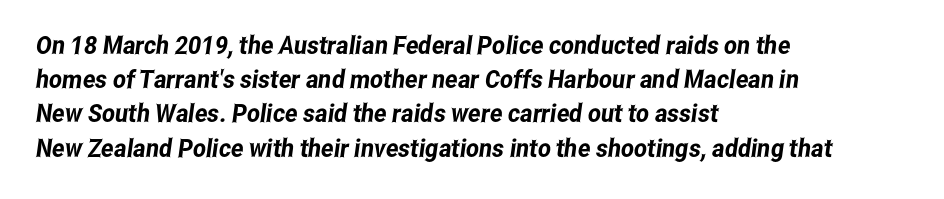
The image shows 25 px text type; set left-aligned, normal line spacing (1.37x), normal letter spacing, not underlined.
